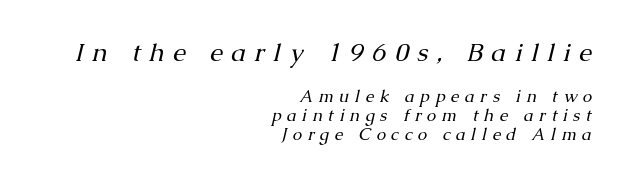
The image shows 26 px text type, italic (leaning right); set right-aligned, tight line spacing (1.12x), unusually wide letter spacing (+0.33 em), not underlined; the first (top) block is 1.53x larger.
